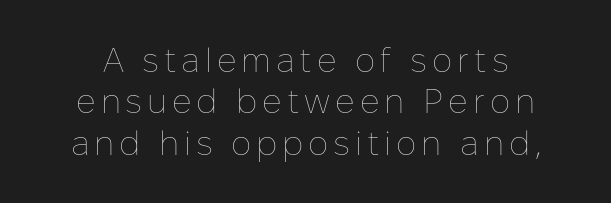
It's the straight-up-and-down kind of type. Caption: face not bold, strokes unweighted. These lines are rendered in a variable-pitch font. Nobody drew a line under any word here.
